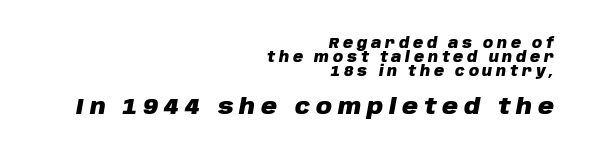
Just letters on the line, the space beneath them empty. Italic? Definitely — the glyphs are oblique. This sample uses expanded letter spacing, leaving extra air between glyphs. The paragraph has a hard right edge and a soft left edge. Successive baselines arrive quickly, one right under another. The later block is typeset at a bigger size than the earlier block.
